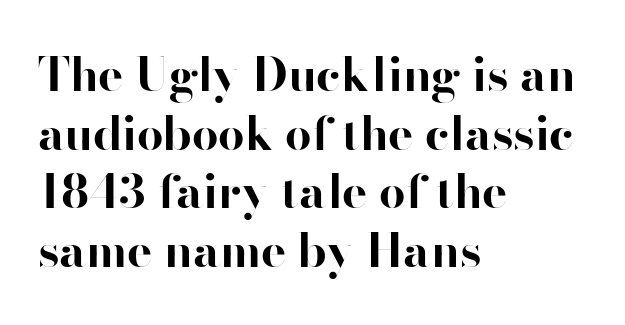
The image shows 47 px bold sans-serif type, upright; set left-aligned, normal line spacing (1.25x), normal letter spacing, not underlined; high stroke contrast and a small x-height.
